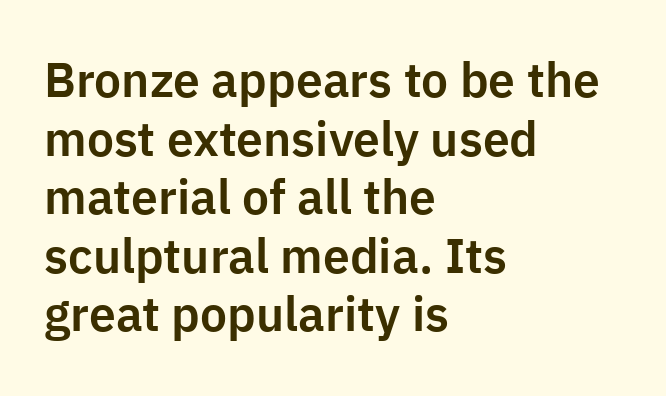
The image shows 48 px sans-serif type, upright; set left-aligned, line spacing 1.22x, normal letter spacing, not underlined; low stroke contrast and a medium x-height.
